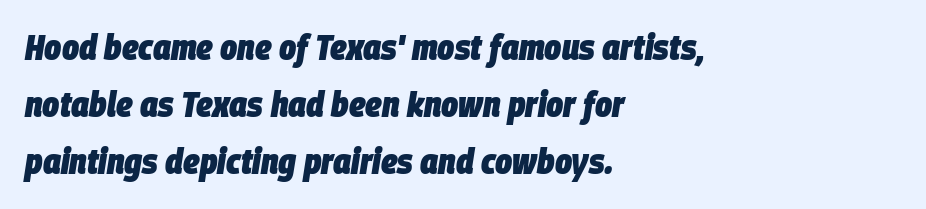
{"italic": "yes", "lean": "right", "slant_degrees": 9, "bold": "yes", "weight": "heavy", "width": "condensed", "stroke_contrast": "low", "x_height": "large", "monospaced": "no", "underline": "no", "align": "left", "line_spacing": "normal", "line_spacing_ratio": 1.59, "letter_spacing": "normal", "letter_spacing_em": 0.0, "glyph_px": 36}
